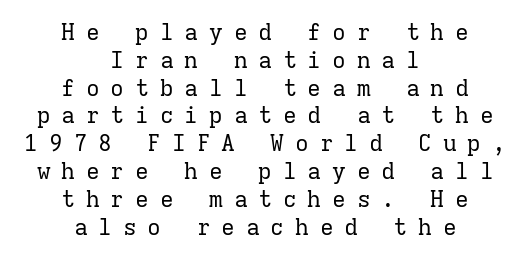
Q: Is the text bold? A: No.
Q: Is the text italic (slanted)? A: No, it is upright.
Q: Is the text underlined? A: No.
Q: How is the paragraph aligned? A: Centered.
Q: Is the spacing between letters normal or unusually wide? A: Unusually wide.
